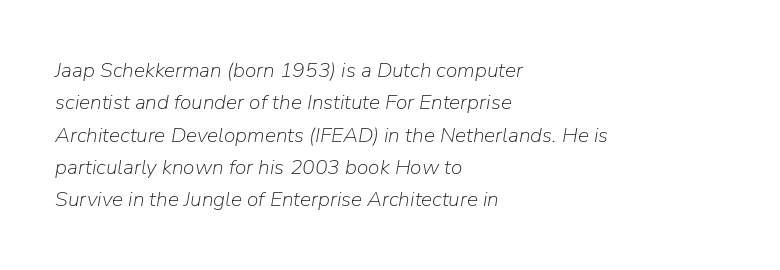
{"italic": "yes", "lean": "right", "slant_degrees": 9, "bold": "no", "underline": "no", "align": "left", "line_spacing": "normal", "line_spacing_ratio": 1.54, "letter_spacing": "normal", "letter_spacing_em": 0.0, "glyph_px": 21}
